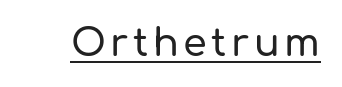
Has an underline been added? It has. Think of a printed novel: that variable character pitch is what you see here. A roman cut, with each character standing at attention. No feet cap the strokes, marking this as sans-serif type.
